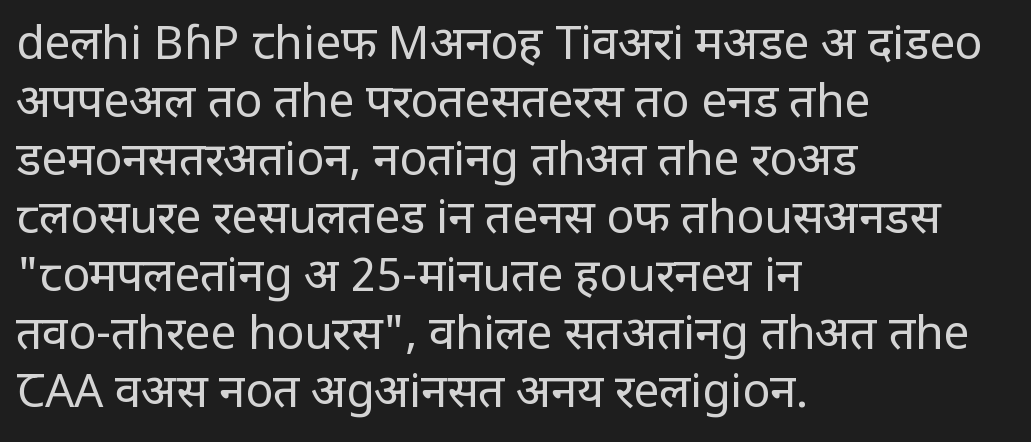
Q: Is the text bold? A: No.
Q: Is the text italic (slanted)? A: No, it is upright.
Q: Is the typeface a serif or a sans-serif typeface? A: Sans-serif.
Q: Is the text underlined? A: No.
Q: How is the paragraph aligned? A: Left-aligned.
Q: Is the spacing between letters normal or unusually wide? A: Normal.
Q: Is the spacing between lines tight, normal or loose? A: Normal.
Q: Width (condensed, normal, or wide)? A: Condensed.
Q: Stroke contrast? A: Low.
Q: x-height? A: Large.
Q: Monospaced? A: No.
